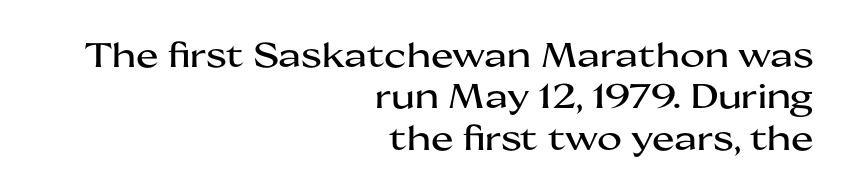
The image shows 34 px wide type, upright; set right-aligned, line spacing 1.22x, normal letter spacing, not underlined; medium stroke contrast and a medium x-height.
